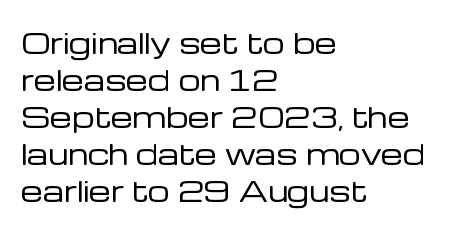
Tracking value appears to be zero — textbook default spacing. The specimen reads as upright at a glance. The passage shown is typeset with a sans-serif family. The area under the type is left untouched.
